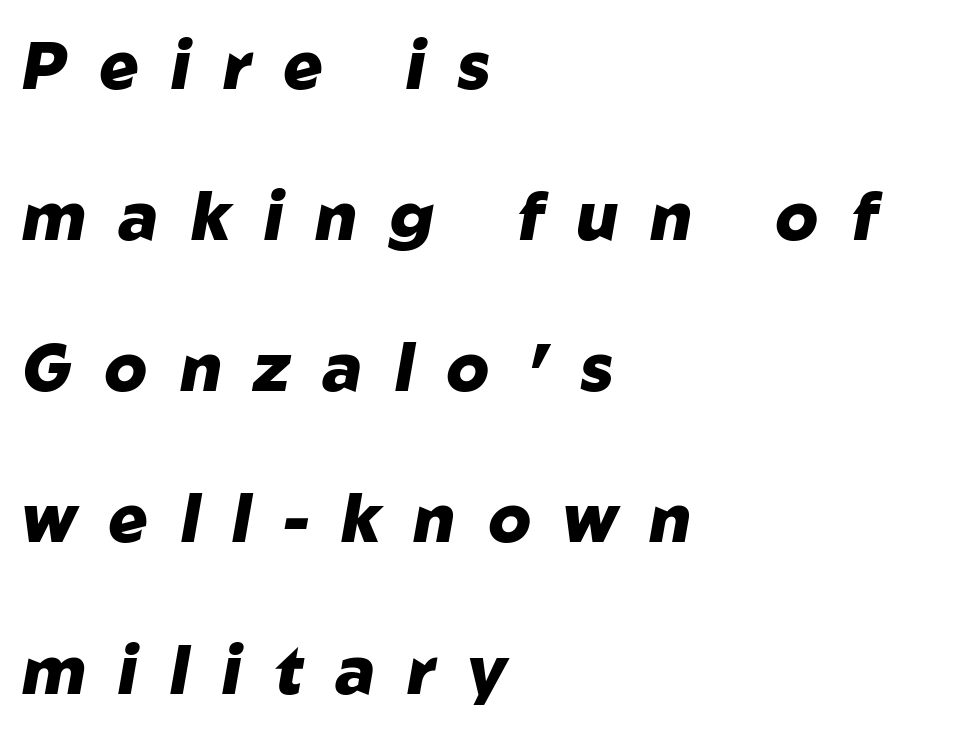
Think of a printed novel: that variable character pitch is what you see here. Descenders are the only things crossing below the line. The ragged edge is on the right, which tells us the setting is flush left. The axis of the letterforms is tilted away from vertical.
